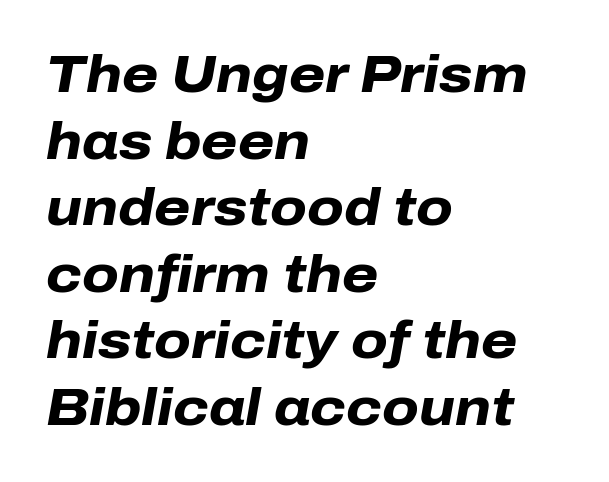
{"italic": "yes", "lean": "right", "slant_degrees": 10, "bold": "yes", "weight": "heavy", "width": "normal", "stroke_contrast": "low", "x_height": "medium", "monospaced": "no", "underline": "no", "align": "left", "line_spacing": "normal", "line_spacing_ratio": 1.28, "letter_spacing": "normal", "letter_spacing_em": 0.0, "glyph_px": 52}
